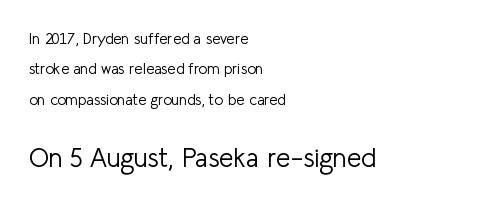
Q: Is the text bold? A: No.
Q: Is the text italic (slanted)? A: No, it is upright.
Q: Is the text underlined? A: No.
Q: How is the paragraph aligned? A: Left-aligned.
Q: Is the spacing between letters normal or unusually wide? A: Normal.
Q: Is the spacing between lines tight, normal or loose? A: Loose.
Q: Which block of text is set in a larger size, the first (top) or the second (bottom)? A: The second (bottom) one.
